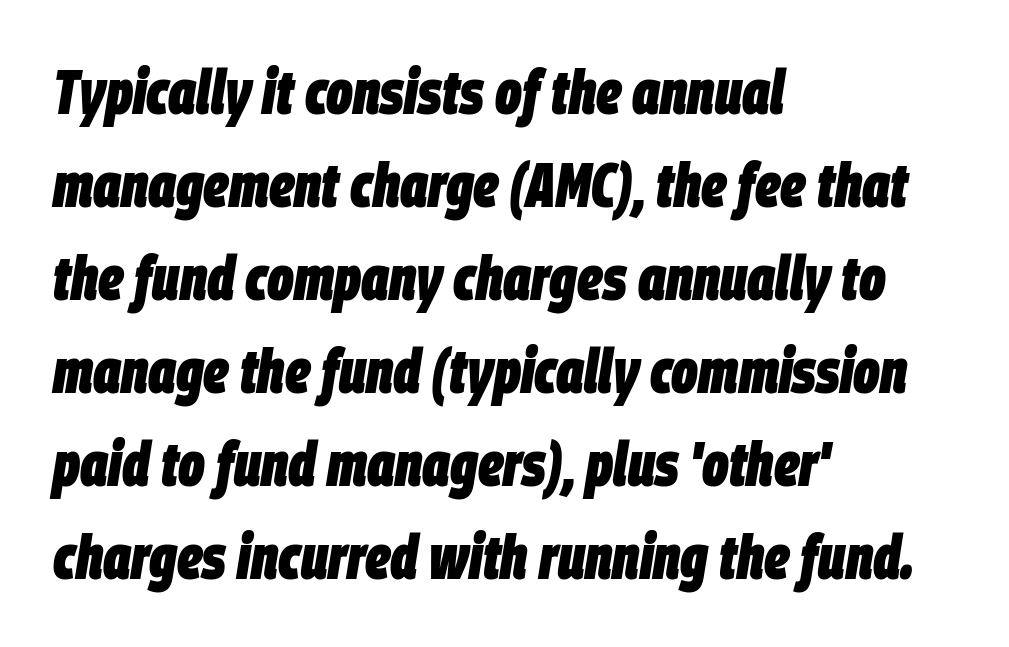
{"italic": "yes", "lean": "right", "slant_degrees": 9, "bold": "yes", "weight": "heavy", "width": "condensed", "stroke_contrast": "low", "x_height": "large", "monospaced": "no", "underline": "no", "align": "left", "line_spacing": "normal", "line_spacing_ratio": 1.5, "letter_spacing": "normal", "letter_spacing_em": 0.0, "glyph_px": 62}
